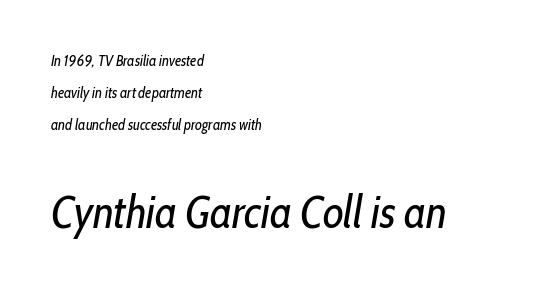
The image shows 45 px regular-weight, condensed type, italic (leaning right); set left-aligned, loose line spacing (2.15x), normal letter spacing, not underlined; the second (bottom) block is 3.0x larger; low stroke contrast and a medium x-height.
